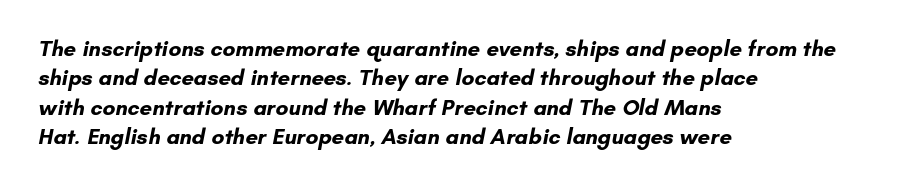
Q: Is the text bold? A: Yes.
Q: Is the text underlined? A: No.
Q: How is the paragraph aligned? A: Left-aligned.
Q: Is the spacing between letters normal or unusually wide? A: Normal.
Q: Is the spacing between lines tight, normal or loose? A: Normal.
